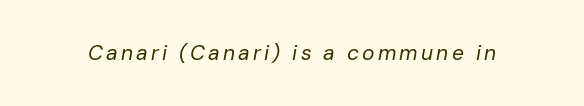
{"italic": "yes", "lean": "right", "slant_degrees": 10, "bold": "no", "underline": "no", "glyph_px": 21}
